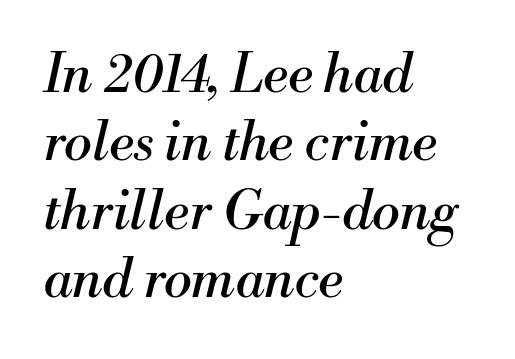
The image shows 53 px regular-weight serif type, italic (leaning right); set left-aligned, normal line spacing (1.29x), normal letter spacing, not underlined; medium stroke contrast and a small x-height.
